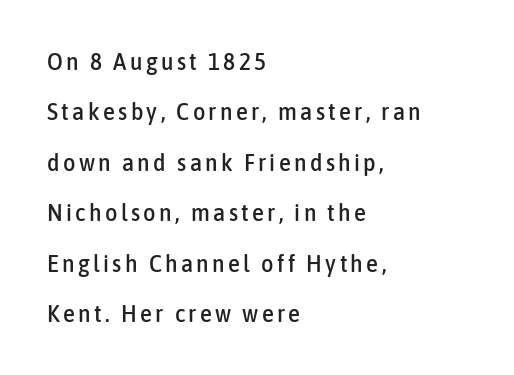
Vertically, the passage feels expansive, rows floating well apart. Ascenders rise straight up at ninety degrees. Reading down the block, your eye returns to a fixed left position each line. Type without underlining.
